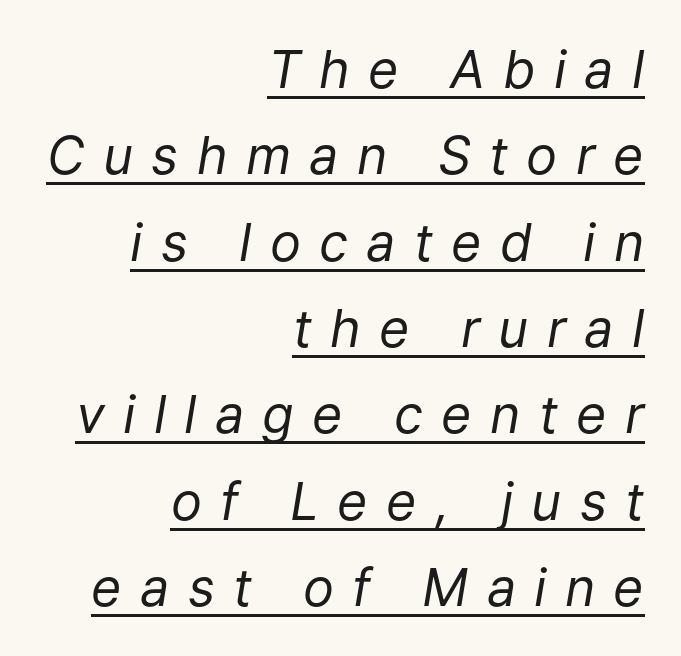
Think standard paragraph weight, or any step lighter than that. The text carries the slant typical of an italic or oblique font. A rule runs beneath these lines of type. Visually the block forms a straight wall on the right and a jagged coastline on the left.
